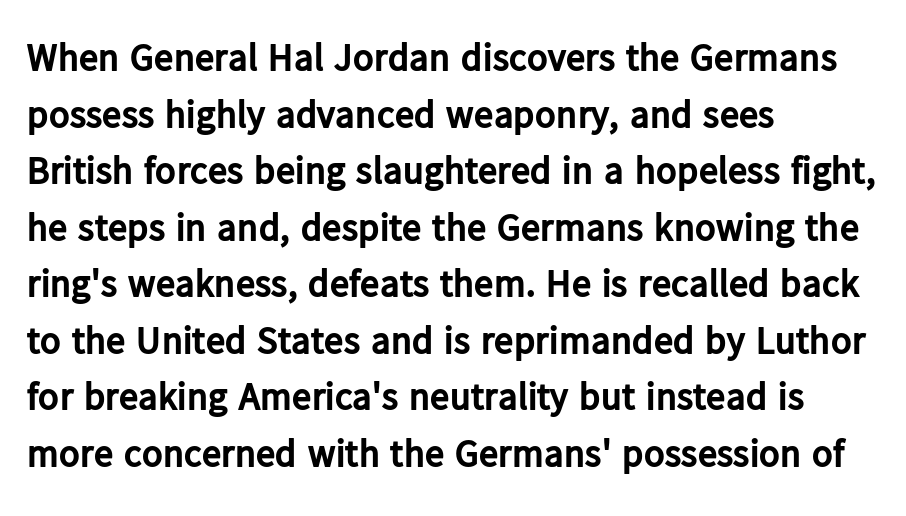
{"serif": "no", "italic": "no", "bold": "yes", "weight": "bold", "width": "normal", "stroke_contrast": "low", "x_height": "medium", "monospaced": "no", "underline": "no", "align": "left", "line_spacing": "normal", "line_spacing_ratio": 1.45, "letter_spacing": "normal", "letter_spacing_em": 0.0, "glyph_px": 39}
